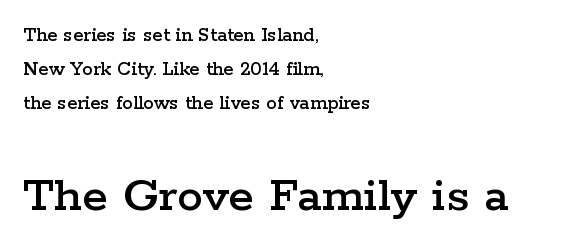
The image shows 52 px wide serif type, upright; set left-aligned, normal line spacing (1.62x), normal letter spacing, not underlined; the second (bottom) block is 2.48x larger; low stroke contrast and a medium x-height.
